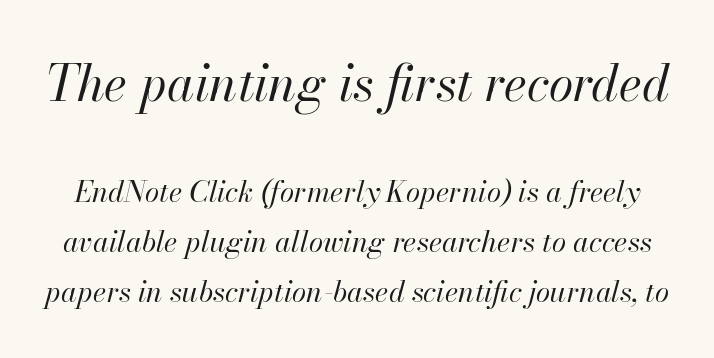
{"italic": "yes", "lean": "right", "slant_degrees": 13, "bold": "no", "weight": "regular", "width": "normal", "stroke_contrast": "high", "x_height": "small", "monospaced": "no", "underline": "no", "line_spacing_ratio": 1.71, "letter_spacing": "normal", "letter_spacing_em": 0.0, "larger_block": "first", "size_ratio": 1.72, "glyph_px": 50}
